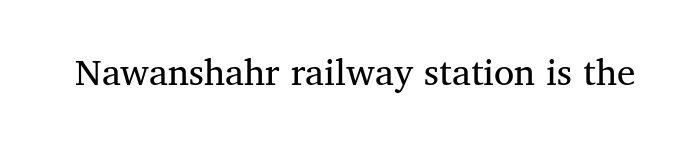
Q: Is the text bold? A: No.
Q: Is the text italic (slanted)? A: No, it is upright.
Q: Is the typeface a serif or a sans-serif typeface? A: Serif.
Q: Is the text underlined? A: No.
Q: Is the spacing between letters normal or unusually wide? A: Normal.
Q: Width (condensed, normal, or wide)? A: Normal.
Q: Stroke contrast? A: Medium.
Q: x-height? A: Medium.
Q: Monospaced? A: No.
